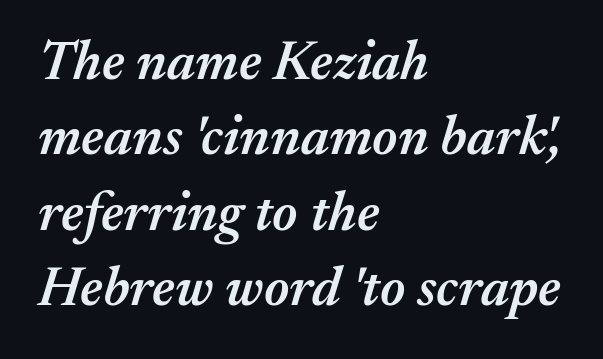
The image shows 55 px semibold type, italic (leaning right); set left-aligned, normal line spacing (1.37x), normal letter spacing, not underlined; medium stroke contrast and a medium x-height.
